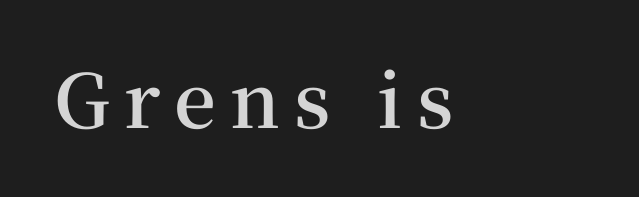
Unlike italic type, these characters show no tilt at all. Any mark beneath the type? The region is blank. Note the varied advance widths — an 'i' is clearly narrower than an 'm'. Font category for this specimen: serif. The strokes are fattened partway — semibold, not bold.
